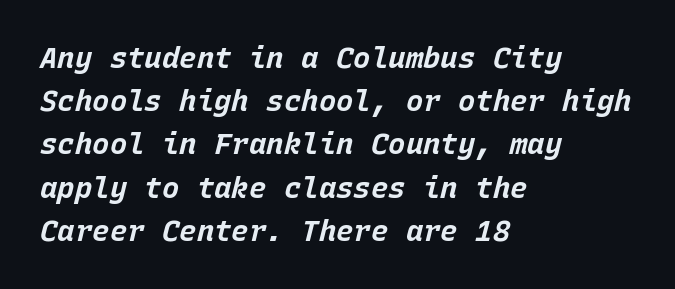
The image shows 29 px bold type, italic (leaning right), monospaced; set left-aligned, normal line spacing (1.49x), normal letter spacing, not underlined; low stroke contrast and a large x-height.
